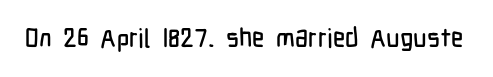
Q: Is the text italic (slanted)? A: No, it is upright.
Q: Is the text underlined? A: No.
Q: Is the spacing between letters normal or unusually wide? A: Normal.
